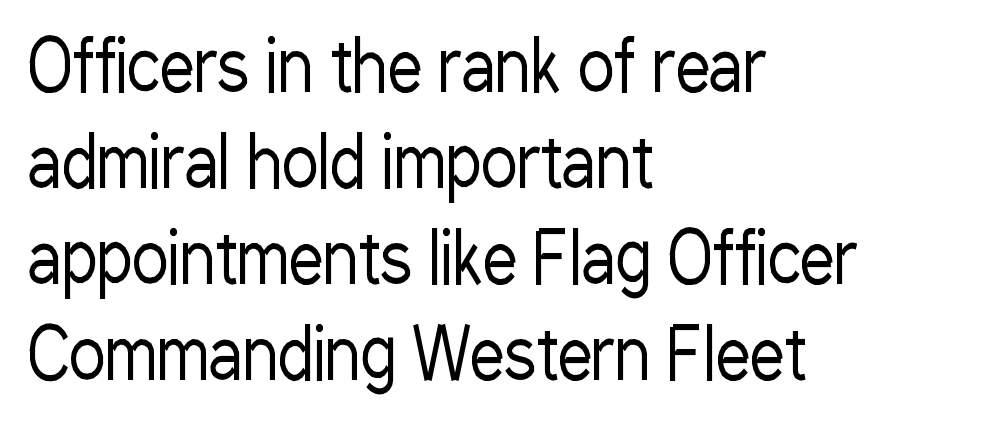
Q: Is the text bold? A: No.
Q: Is the text italic (slanted)? A: No, it is upright.
Q: Is the typeface a serif or a sans-serif typeface? A: Sans-serif.
Q: Is the text underlined? A: No.
Q: How is the paragraph aligned? A: Left-aligned.
Q: Is the spacing between letters normal or unusually wide? A: Normal.
Q: Is the spacing between lines tight, normal or loose? A: Normal.
Q: Width (condensed, normal, or wide)? A: Condensed.
Q: Stroke contrast? A: Low.
Q: x-height? A: Medium.
Q: Monospaced? A: No.
